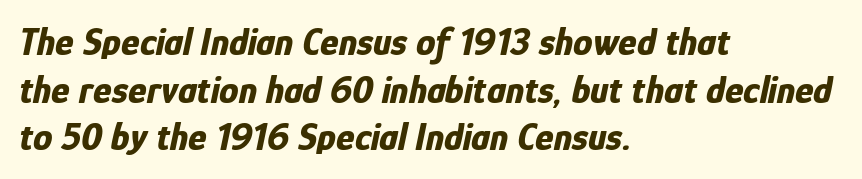
The rendering anchors every line to the left-hand side. Just letters on the line, the space beneath them empty. The rendering uses natural spacing where letterforms have individual widths. Heavy-handed strokes throughout: this text is bold. Each word holds together tightly as a unit, with standard inter-letter gaps. The passage shown leans; its letterforms are oblique.
